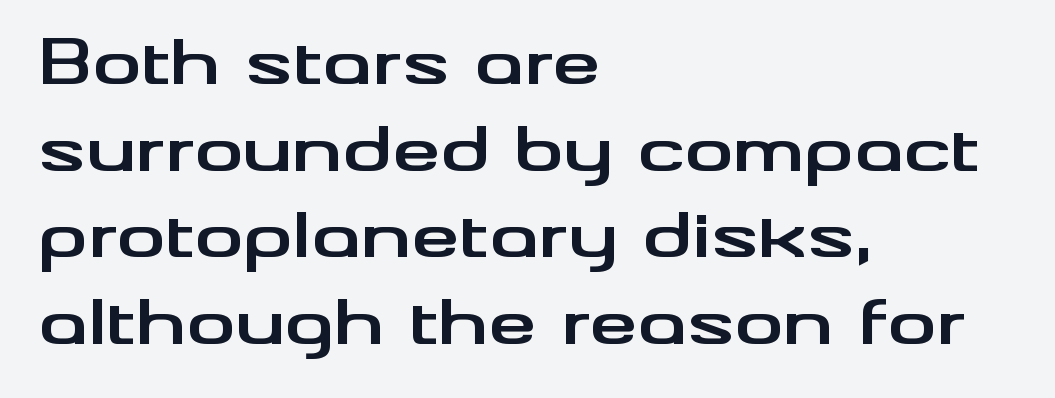
{"serif": "no", "italic": "no", "bold": "yes", "weight": "bold", "width": "wide", "stroke_contrast": "medium", "x_height": "small", "monospaced": "no", "underline": "no", "align": "left", "line_spacing": "normal", "line_spacing_ratio": 1.42, "letter_spacing": "normal", "letter_spacing_em": 0.0, "glyph_px": 61}
